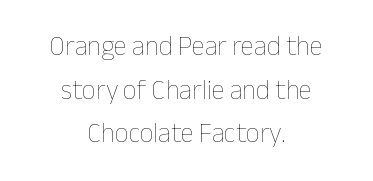
Q: Is the text bold? A: No.
Q: Is the text italic (slanted)? A: No, it is upright.
Q: Is the text underlined? A: No.
Q: How is the paragraph aligned? A: Centered.
Q: Is the spacing between letters normal or unusually wide? A: Normal.
Q: Is the spacing between lines tight, normal or loose? A: Normal.
